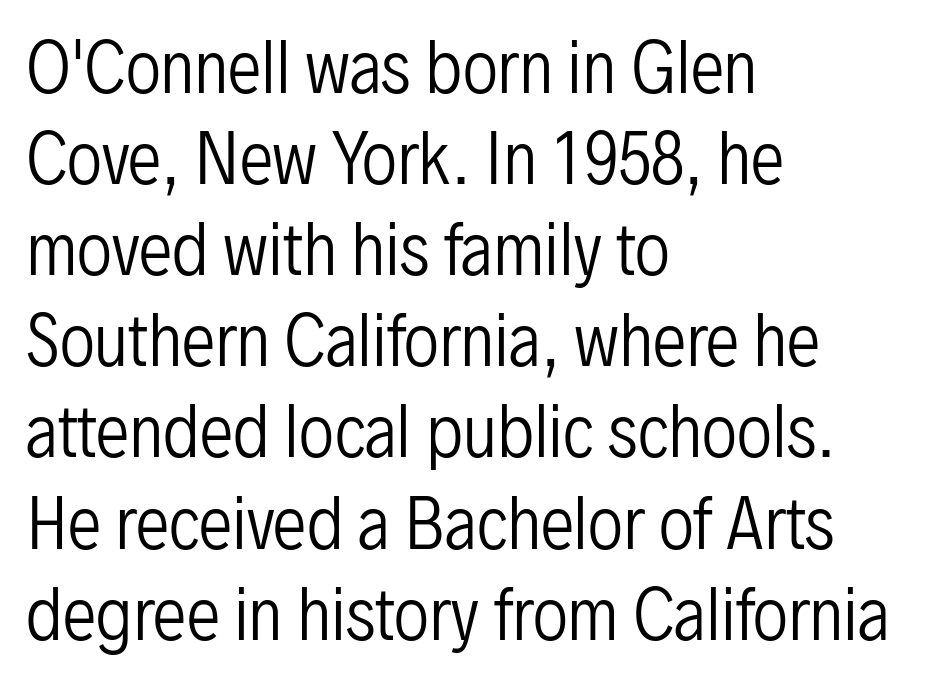
{"serif": "no", "italic": "no", "bold": "no", "weight": "regular", "width": "condensed", "stroke_contrast": "low", "x_height": "medium", "monospaced": "no", "underline": "no", "align": "left", "line_spacing": "normal", "line_spacing_ratio": 1.34, "letter_spacing": "normal", "letter_spacing_em": 0.0, "glyph_px": 68}
